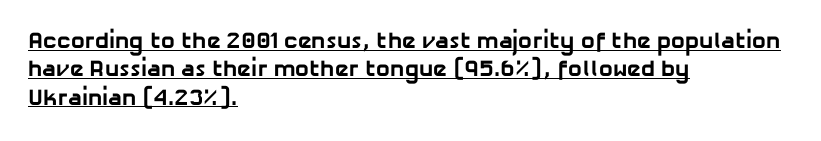
A dark, heavy texture on the line: the type is bold. The tracking reads as untouched default to a designer's eye. The setting favours the left margin, as ordinary paragraphs usually do. A typographer would call this underscored text.
